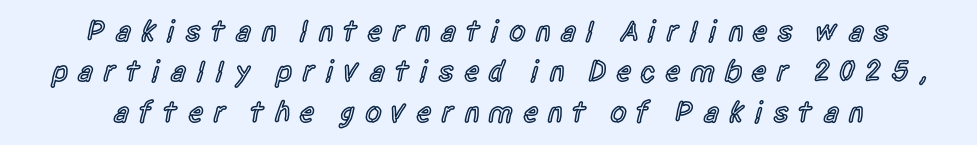
The image shows 30 px semibold, condensed sans-serif type; set normal line spacing (1.35x), unusually wide letter spacing (+0.3 em), not underlined; a large x-height.
